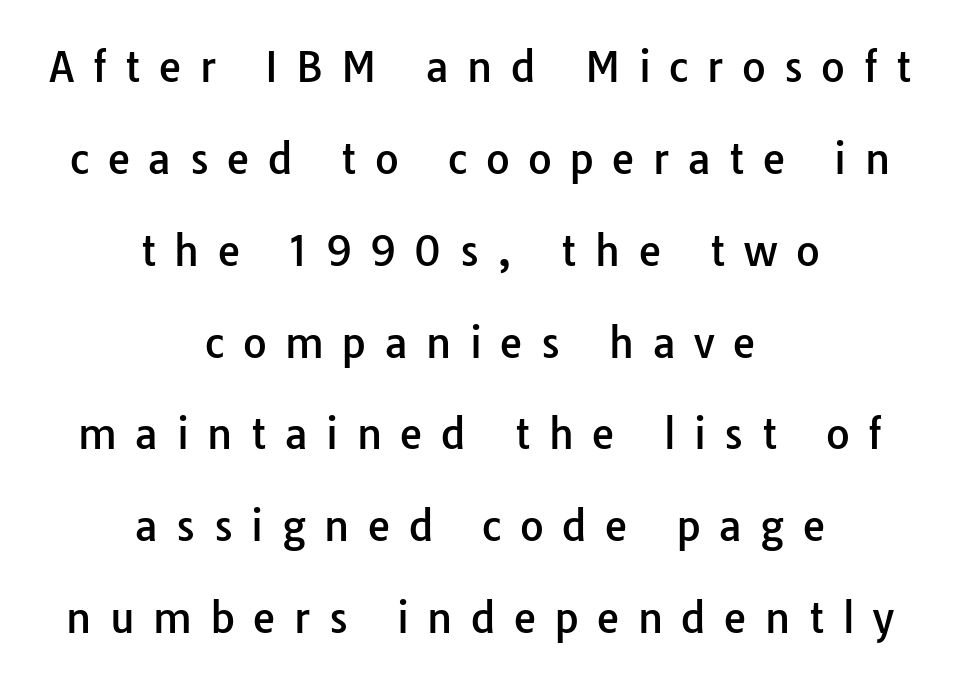
The image shows 41 px sans-serif type, upright; set centered, loose line spacing (2.24x), unusually wide letter spacing (+0.45 em), not underlined; low stroke contrast and a medium x-height.
